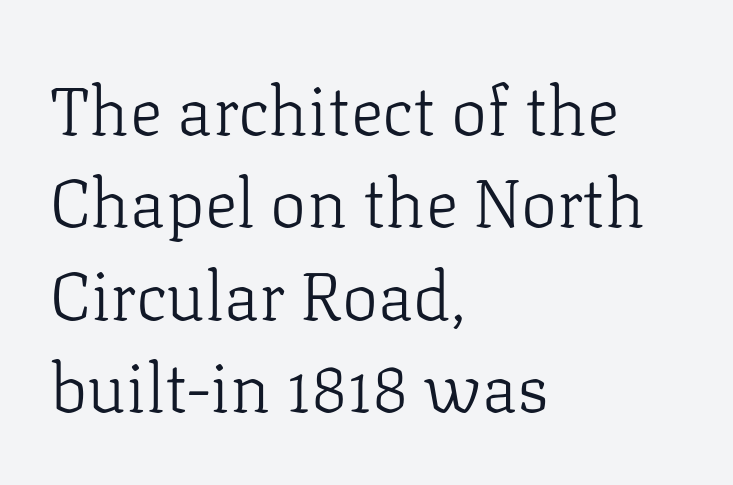
The letters look calm and open, with moderate or lighter stems. Nobody touched the tracking dial on this one. Little horizontal feet cap the strokes, marking this as serif type. The passage shown is typed in a proportional face where columns would drift. The lines in this sample share a left origin and differ only in where they stop.
